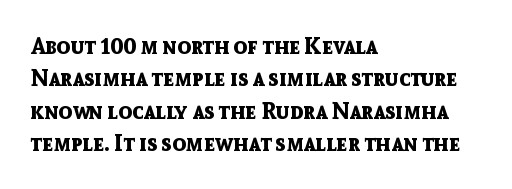
The image shows 23 px bold type, upright; set left-aligned, normal line spacing (1.41x), normal letter spacing, not underlined.
